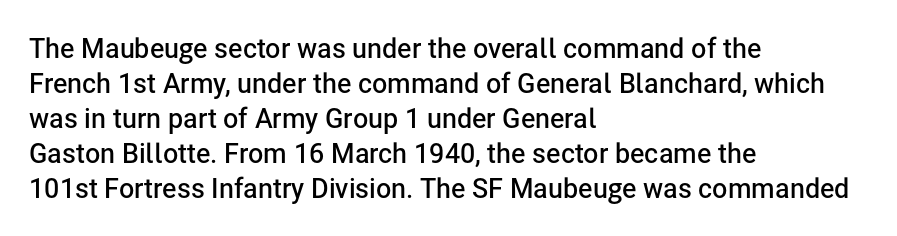
{"italic": "no", "bold": "semi", "underline": "no", "align": "left", "line_spacing": "normal", "line_spacing_ratio": 1.3, "letter_spacing": "normal", "letter_spacing_em": 0.0, "glyph_px": 27}
